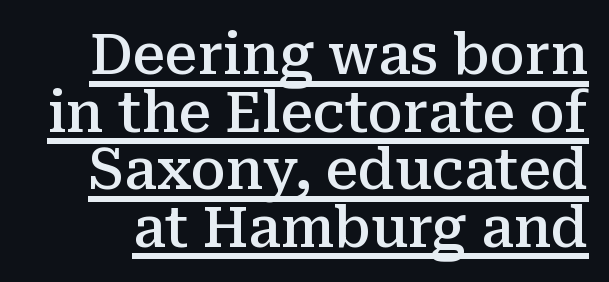
The image shows 57 px semibold serif type, upright; set tight line spacing (1.01x), normal letter spacing, underlined; medium stroke contrast and a medium x-height.
